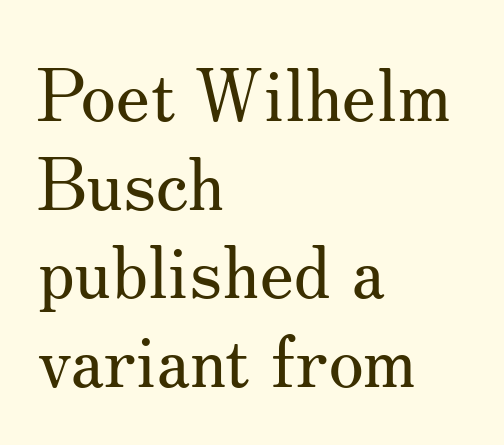
The image shows 72 px regular-weight serif type, upright; set left-aligned, line spacing 1.23x, normal letter spacing, not underlined; medium stroke contrast and a small x-height.
